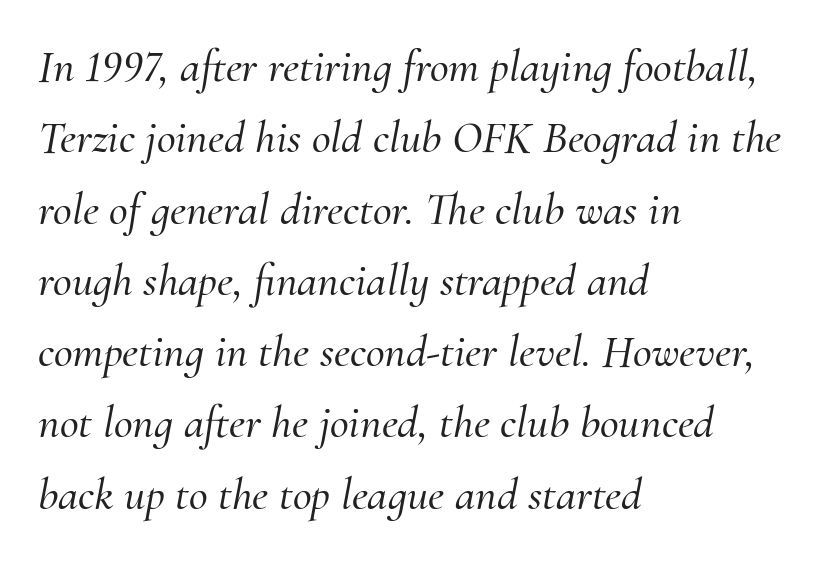
Q: Is the text italic (slanted)? A: Yes, it leans right by about 10 degrees.
Q: Is the typeface a serif or a sans-serif typeface? A: Serif.
Q: Is the text underlined? A: No.
Q: How is the paragraph aligned? A: Left-aligned.
Q: Is the spacing between letters normal or unusually wide? A: Normal.
Q: Is the spacing between lines tight, normal or loose? A: Normal.
Q: Width (condensed, normal, or wide)? A: Normal.
Q: Stroke contrast? A: Medium.
Q: x-height? A: Small.
Q: Monospaced? A: No.
